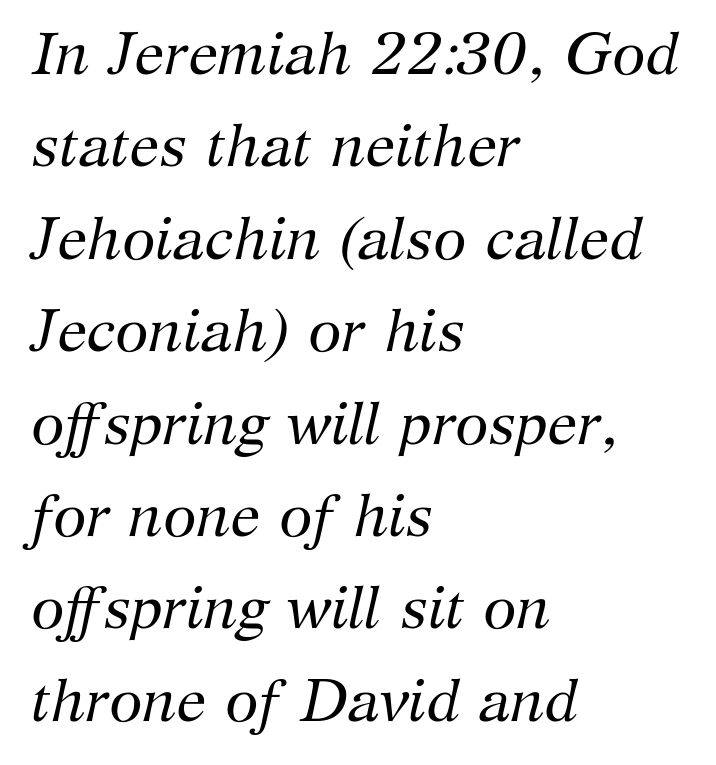
The image shows 60 px regular-weight serif type, italic (leaning right); set left-aligned, normal line spacing (1.54x), normal letter spacing, not underlined; medium stroke contrast and a medium x-height.
